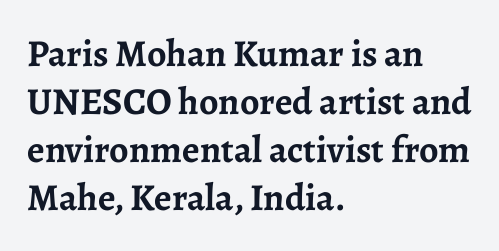
The image shows 38 px semibold serif type, upright; set left-aligned, normal line spacing (1.26x), normal letter spacing, not underlined; low stroke contrast and a medium x-height.
